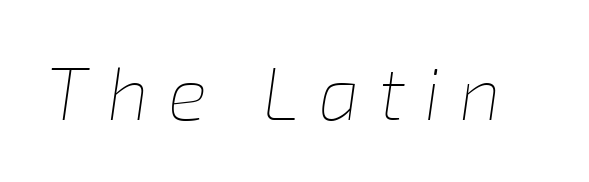
Q: Is the text bold? A: No.
Q: Is the text italic (slanted)? A: Yes, it leans right by about 8 degrees.
Q: Is the text underlined? A: No.
Q: Is the spacing between letters normal or unusually wide? A: Unusually wide.
Q: Width (condensed, normal, or wide)? A: Normal.
Q: Stroke contrast? A: Low.
Q: x-height? A: Medium.
Q: Monospaced? A: No.
